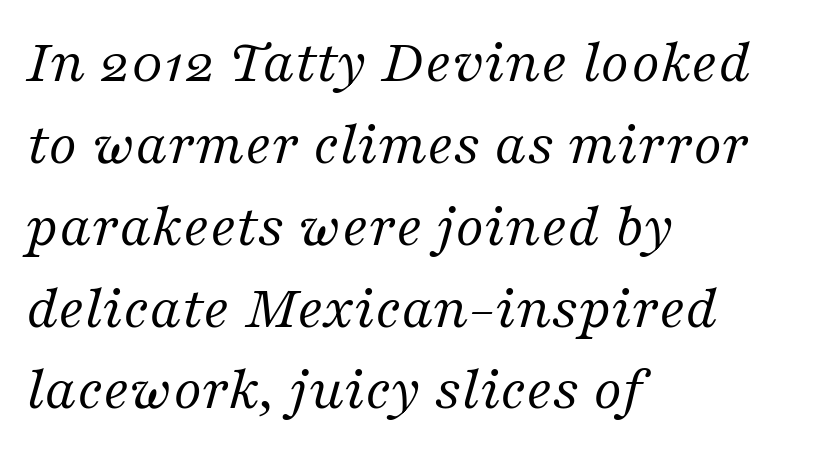
The leading is moderate, giving the passage an even texture. A student would call this left alignment; a typographer would say flush left, rag right. The specimen reads as italic at a glance. Type without underlining. The passage shown is typed in a proportional face where columns would drift. The letterforms sit at book weight or below.
